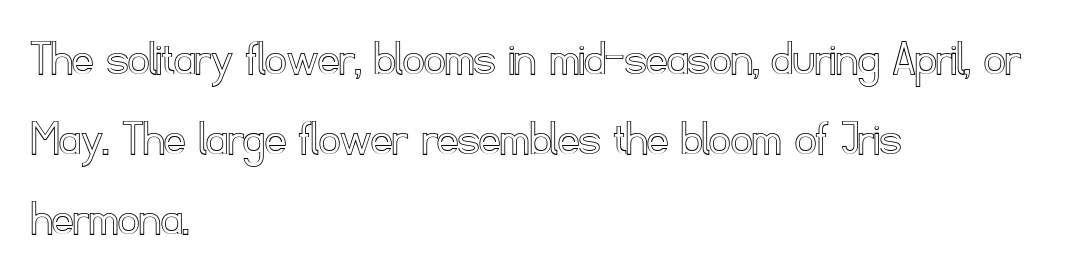
Descenders hang freely into open space. The specimen reads as upright at a glance. Here the designer chose a conventional face with non-uniform glyph widths. How would I describe the line gaps? Plain and ordinary. Notice how the passage keeps a crisp vertical edge on the left only. Look at the tracking — it's just the regular setting, nothing added.
